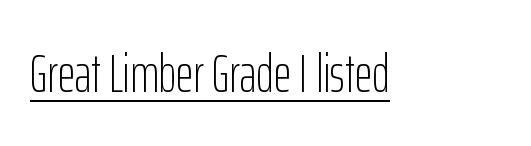
The rendering uses natural spacing where letterforms have individual widths. If you drew a line through each stem, it would be perfectly vertical. This is sans-serif lettering, the kind often seen on screens and signage. Vertical stems look standard width or narrower in stroke. You could call the tracking neutral — neither tight nor loose. Each line of the rendering has a horizontal stroke beneath the glyphs.
